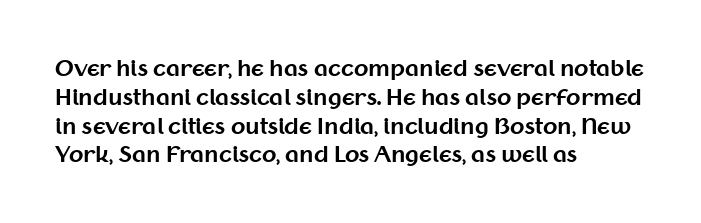
{"italic": "no", "bold": "yes", "underline": "no", "align": "left", "line_spacing": "normal", "line_spacing_ratio": 1.37, "letter_spacing": "normal", "letter_spacing_em": 0.0, "glyph_px": 21}
